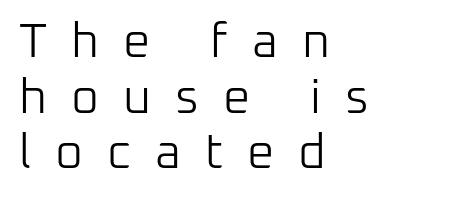
The image shows 48 px light sans-serif type, upright; set left-aligned, line spacing 1.16x, unusually wide letter spacing (+0.5 em), not underlined; low stroke contrast and a medium x-height.
